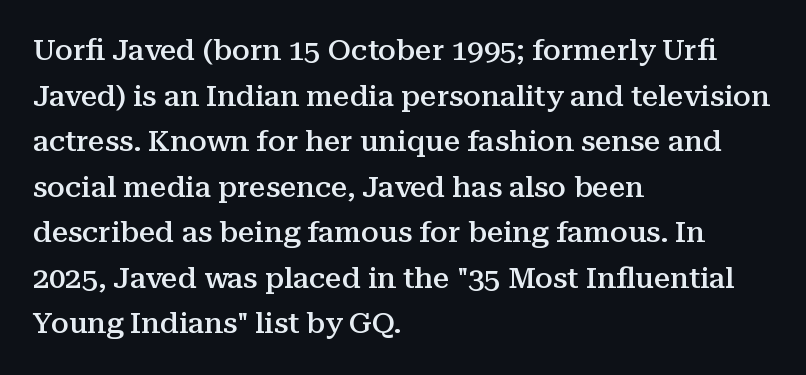
These lines carry some extra weight — a demibold, not a full bold. The face used here is rendered with its standard letterfit. Reading down the block, your eye returns to a fixed left position each line. The area under the type is left untouched. Spacing verdict: proportional, widths tailored to each character. Is this a sans? No — the strokes have serifs.
